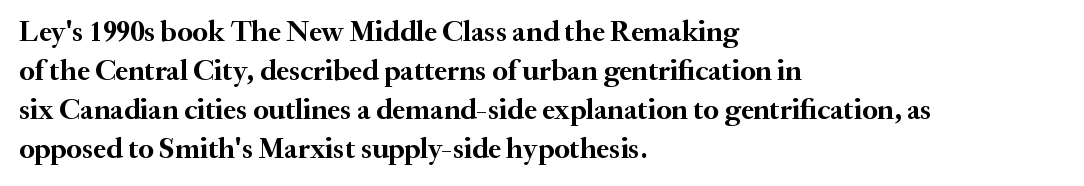
The image shows 29 px semibold serif type, upright; set left-aligned, normal line spacing (1.35x), normal letter spacing, not underlined; medium stroke contrast and a small x-height.
